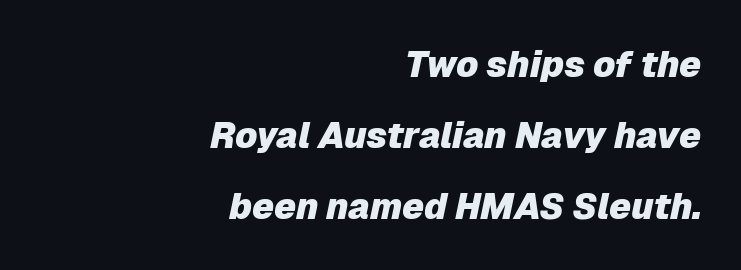
{"italic": "yes", "lean": "right", "slant_degrees": 12, "bold": "yes", "weight": "heavy", "width": "normal", "stroke_contrast": "low", "x_height": "medium", "monospaced": "no", "underline": "no", "align": "right", "line_spacing": "loose", "line_spacing_ratio": 1.97, "letter_spacing": "normal", "letter_spacing_em": 0.0, "glyph_px": 36}
